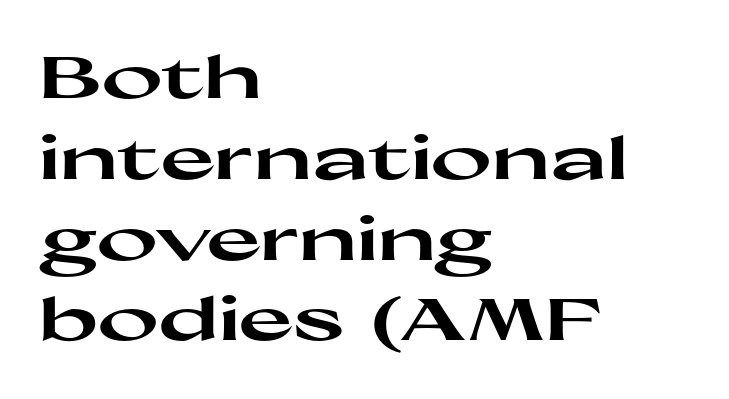
Q: Is the text bold? A: Yes.
Q: Is the text italic (slanted)? A: No, it is upright.
Q: Is the typeface a serif or a sans-serif typeface? A: Sans-serif.
Q: Is the text underlined? A: No.
Q: How is the paragraph aligned? A: Left-aligned.
Q: Is the spacing between letters normal or unusually wide? A: Normal.
Q: Is the spacing between lines tight, normal or loose? A: Normal.
Q: Width (condensed, normal, or wide)? A: Wide.
Q: Stroke contrast? A: High.
Q: x-height? A: Medium.
Q: Monospaced? A: No.
